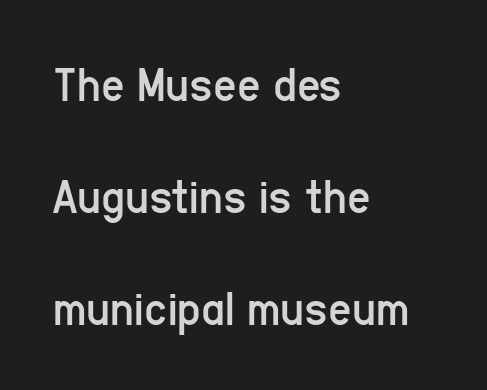
The words here are not underlined. Varying glyph widths throughout — classic text-font behaviour. Stems and bowls with no extra thickness — not bold. The typography opts for an upright posture over an oblique one.
